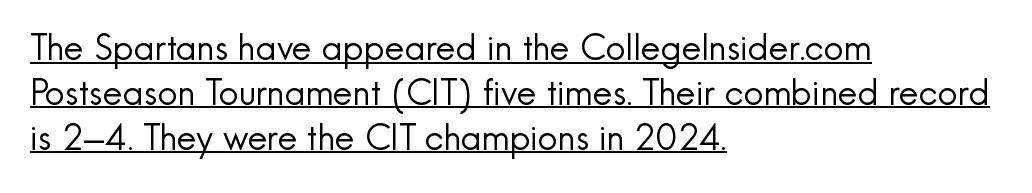
Q: Is the text bold? A: No.
Q: Is the text italic (slanted)? A: No, it is upright.
Q: Is the typeface a serif or a sans-serif typeface? A: Sans-serif.
Q: Is the text underlined? A: Yes.
Q: How is the paragraph aligned? A: Left-aligned.
Q: Is the spacing between letters normal or unusually wide? A: Normal.
Q: Is the spacing between lines tight, normal or loose? A: Normal.
Q: Width (condensed, normal, or wide)? A: Normal.
Q: x-height? A: Small.
Q: Monospaced? A: No.
